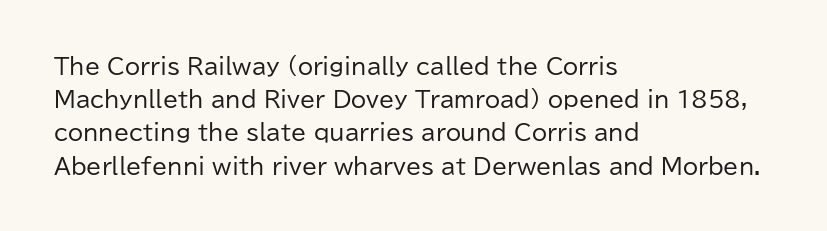
The image shows 22 px text type, upright; set left-aligned, normal line spacing (1.51x), normal letter spacing, not underlined.
